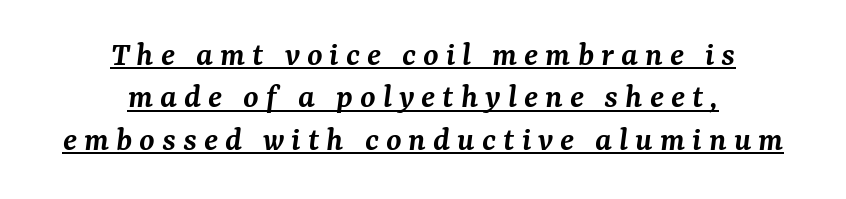
Q: Is the text bold? A: Semi-bold.
Q: Is the text italic (slanted)? A: Yes, it leans right by about 7 degrees.
Q: Is the typeface a serif or a sans-serif typeface? A: Serif.
Q: Is the text underlined? A: Yes.
Q: How is the paragraph aligned? A: Centered.
Q: Is the spacing between letters normal or unusually wide? A: Unusually wide.
Q: Width (condensed, normal, or wide)? A: Normal.
Q: Stroke contrast? A: Medium.
Q: x-height? A: Medium.
Q: Monospaced? A: No.
